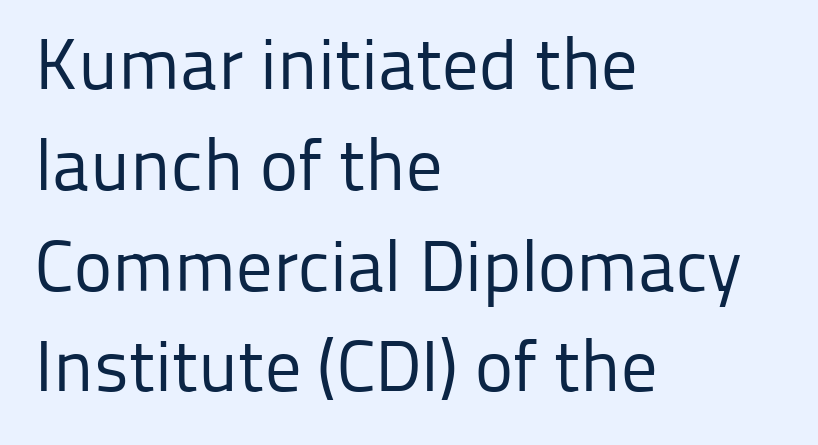
Q: Is the text bold? A: No.
Q: Is the text italic (slanted)? A: No, it is upright.
Q: Is the typeface a serif or a sans-serif typeface? A: Sans-serif.
Q: Is the text underlined? A: No.
Q: How is the paragraph aligned? A: Left-aligned.
Q: Is the spacing between letters normal or unusually wide? A: Normal.
Q: Is the spacing between lines tight, normal or loose? A: Normal.
Q: Width (condensed, normal, or wide)? A: Normal.
Q: Stroke contrast? A: Low.
Q: x-height? A: Medium.
Q: Monospaced? A: No.
